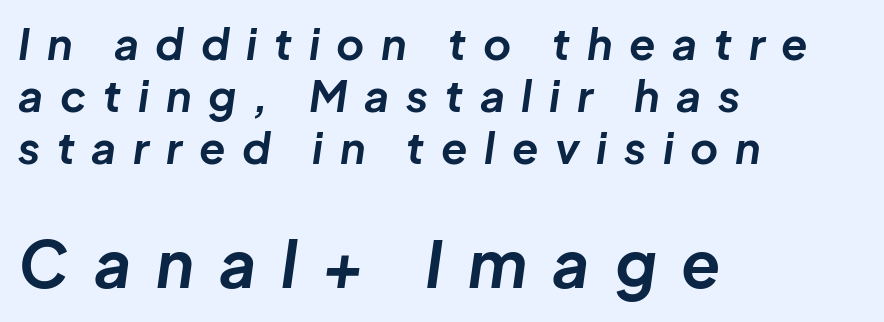
{"italic": "yes", "lean": "right", "slant_degrees": 8, "bold": "yes", "weight": "bold", "width": "normal", "stroke_contrast": "low", "x_height": "medium", "monospaced": "no", "underline": "no", "align": "left", "line_spacing_ratio": 1.21, "letter_spacing": "wide", "letter_spacing_em": 0.39, "larger_block": "second", "size_ratio": 1.49, "glyph_px": 64}
